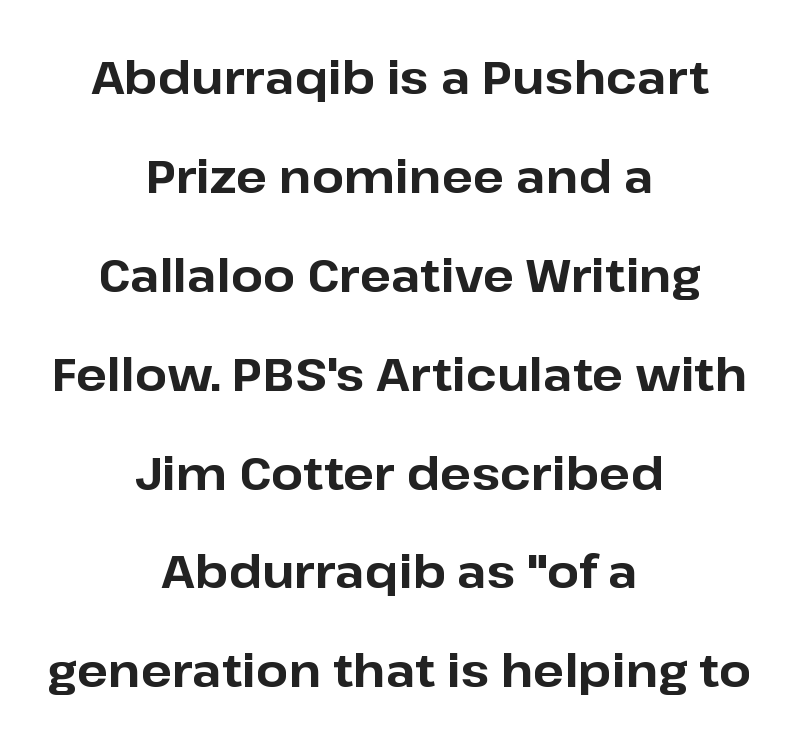
Q: Is the text bold? A: Yes.
Q: Is the text italic (slanted)? A: No, it is upright.
Q: Is the typeface a serif or a sans-serif typeface? A: Sans-serif.
Q: Is the text underlined? A: No.
Q: How is the paragraph aligned? A: Centered.
Q: Is the spacing between letters normal or unusually wide? A: Normal.
Q: Is the spacing between lines tight, normal or loose? A: Loose.
Q: Width (condensed, normal, or wide)? A: Normal.
Q: Stroke contrast? A: Low.
Q: x-height? A: Medium.
Q: Monospaced? A: No.
